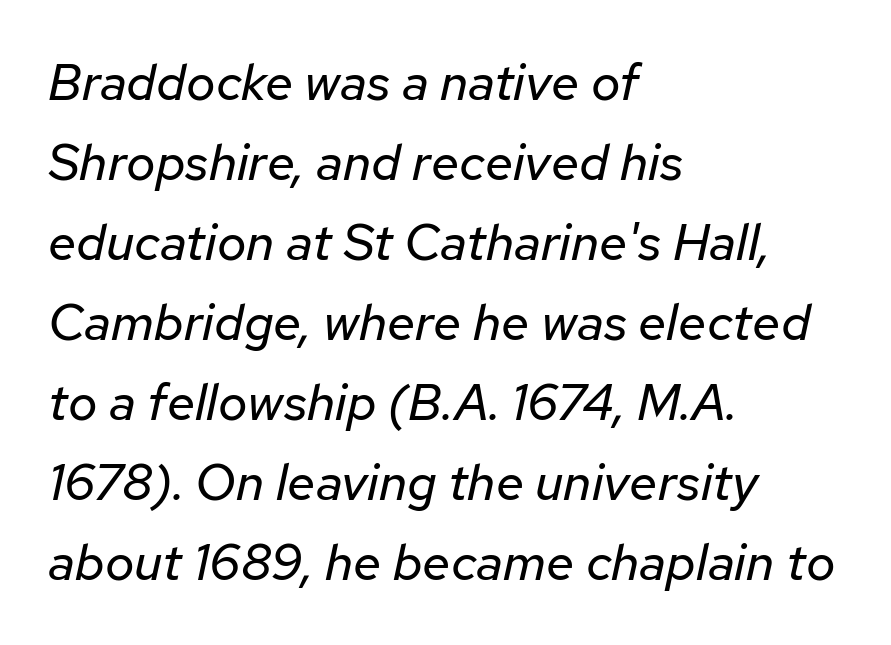
A bare baseline throughout the passage. Emphasis-style slanted type is in use. Think standard paragraph weight, or any step lighter than that. The tracking reads as untouched default to a designer's eye.
